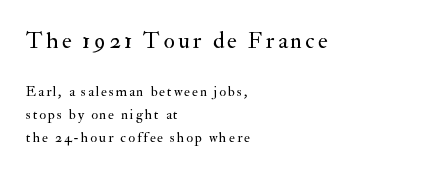
{"italic": "no", "bold": "no", "underline": "no", "align": "left", "line_spacing": "normal", "line_spacing_ratio": 1.63, "larger_block": "first", "size_ratio": 1.64, "glyph_px": 23}
